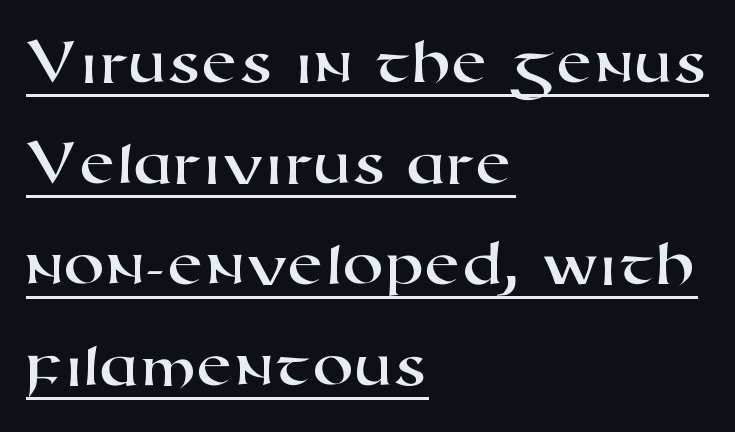
Has an underline been added? It has. Note the varied advance widths — an 'i' is clearly narrower than an 'm'. The block of text has a typical density, with ordinary space between rows. Compared with a centered layout, this one pins lines to the left instead.
